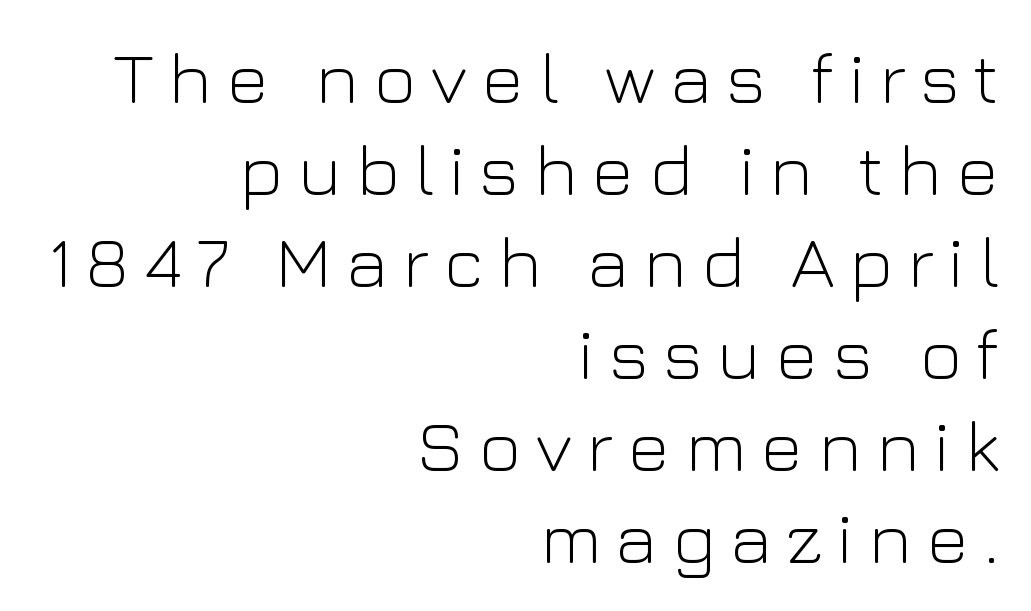
The image shows 73 px light sans-serif type, upright; set right-aligned, normal line spacing (1.26x), unusually wide letter spacing (+0.2 em), not underlined; low stroke contrast and a medium x-height.
